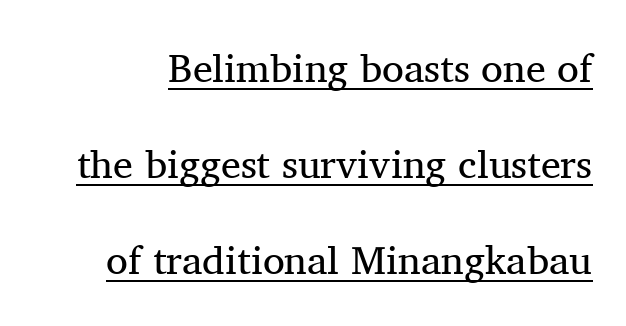
Each stroke keeps to a modest, everyday thickness or less. Old-style or modern, the face here clearly has serifs. The letters sit at their default tracking, neither squeezed nor spread. A baseline rule has been typeset under these characters.
